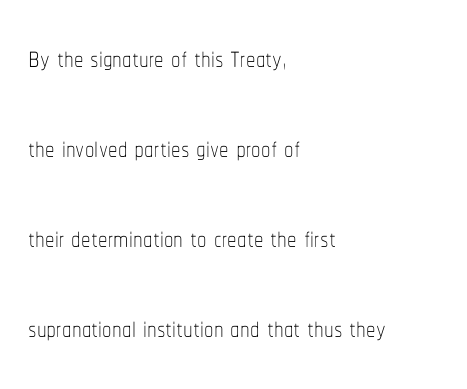
{"italic": "no", "bold": "no", "weight": "thin", "width": "condensed", "stroke_contrast": "low", "x_height": "medium", "monospaced": "no", "underline": "no", "align": "left", "line_spacing": "loose", "line_spacing_ratio": 2.37, "letter_spacing": "normal", "letter_spacing_em": 0.0, "glyph_px": 38}
